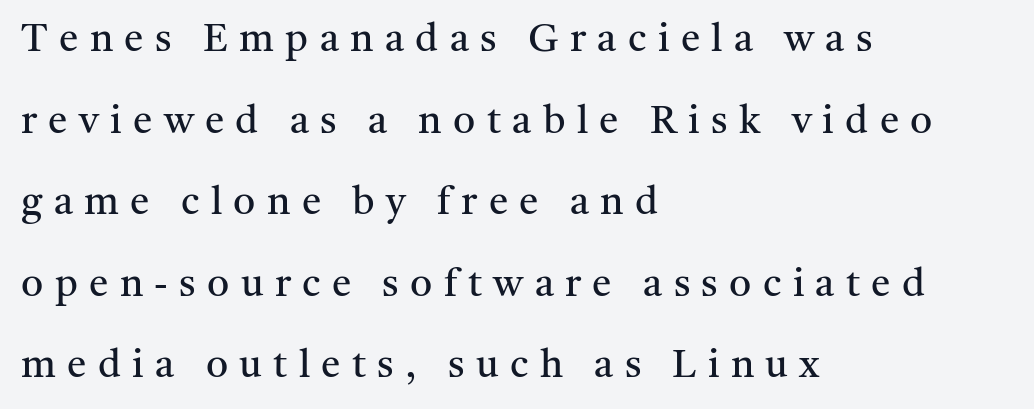
Q: Is the text bold? A: No.
Q: Is the text italic (slanted)? A: No, it is upright.
Q: Is the typeface a serif or a sans-serif typeface? A: Serif.
Q: Is the text underlined? A: No.
Q: How is the paragraph aligned? A: Left-aligned.
Q: Is the spacing between letters normal or unusually wide? A: Unusually wide.
Q: Is the spacing between lines tight, normal or loose? A: Loose.
Q: Width (condensed, normal, or wide)? A: Normal.
Q: Stroke contrast? A: Medium.
Q: x-height? A: Medium.
Q: Monospaced? A: No.
